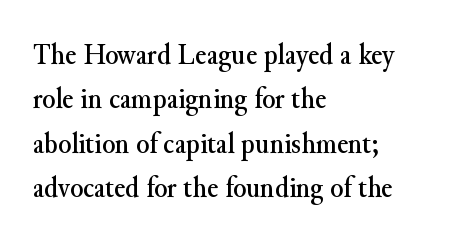
{"serif": "yes", "italic": "no", "width": "normal", "stroke_contrast": "medium", "x_height": "small", "monospaced": "no", "underline": "no", "align": "left", "line_spacing": "normal", "line_spacing_ratio": 1.48, "letter_spacing": "normal", "letter_spacing_em": 0.0, "glyph_px": 30}
